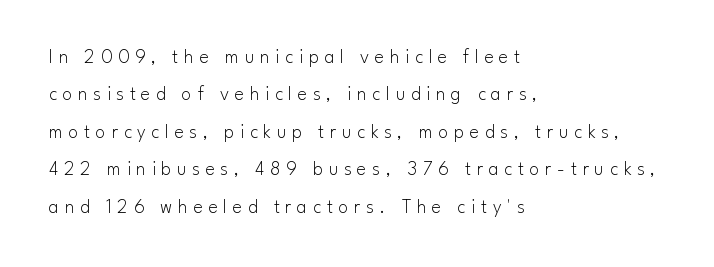
{"italic": "no", "bold": "no", "underline": "no", "align": "left", "line_spacing_ratio": 1.87, "letter_spacing": "wide", "letter_spacing_em": 0.28, "glyph_px": 20}
